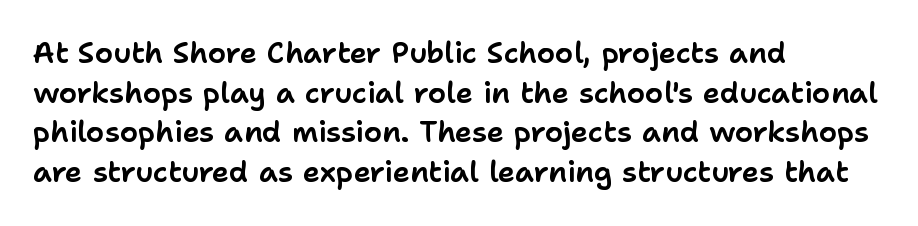
Q: Is the text italic (slanted)? A: No, it is upright.
Q: Is the typeface a serif or a sans-serif typeface? A: Sans-serif.
Q: Is the text underlined? A: No.
Q: How is the paragraph aligned? A: Left-aligned.
Q: Is the spacing between letters normal or unusually wide? A: Normal.
Q: Is the spacing between lines tight, normal or loose? A: Normal.
Q: Width (condensed, normal, or wide)? A: Normal.
Q: Stroke contrast? A: Low.
Q: x-height? A: Medium.
Q: Monospaced? A: No.
